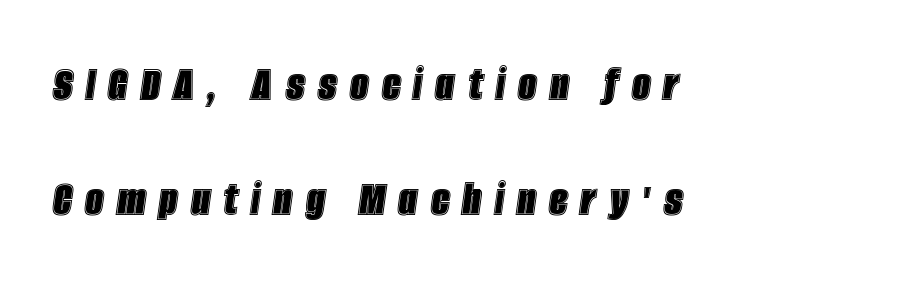
Q: Is the text italic (slanted)? A: Yes, it leans right by about 8 degrees.
Q: Is the text underlined? A: No.
Q: How is the paragraph aligned? A: Left-aligned.
Q: Is the spacing between letters normal or unusually wide? A: Unusually wide.
Q: Is the spacing between lines tight, normal or loose? A: Loose.
Q: Width (condensed, normal, or wide)? A: Condensed.
Q: x-height? A: Large.
Q: Monospaced? A: No.
